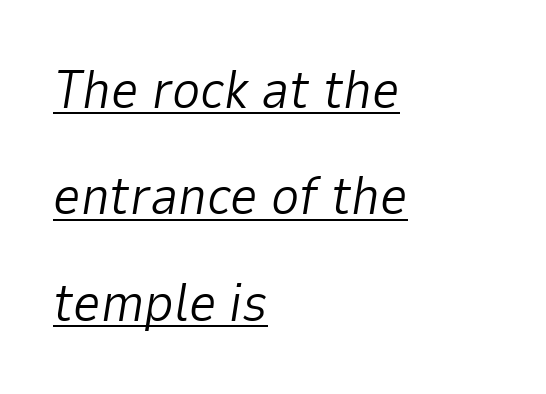
The image shows 54 px light type, italic (leaning right); set left-aligned, loose line spacing (1.97x), normal letter spacing, underlined; low stroke contrast and a medium x-height.
